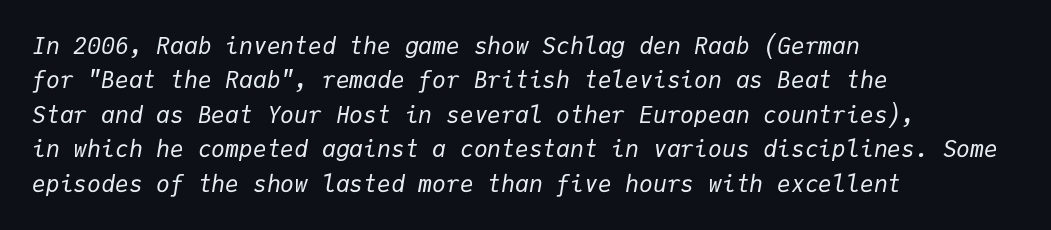
Q: Is the text bold? A: No.
Q: Is the text italic (slanted)? A: Yes, it leans right by about 9 degrees.
Q: Is the text underlined? A: No.
Q: How is the paragraph aligned? A: Left-aligned.
Q: Is the spacing between letters normal or unusually wide? A: Normal.
Q: Is the spacing between lines tight, normal or loose? A: Normal.
